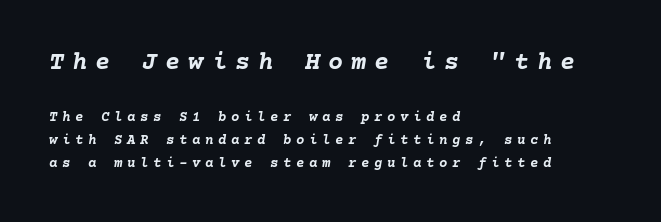
{"italic": "yes", "lean": "right", "slant_degrees": 10, "bold": "yes", "underline": "no", "align": "left", "line_spacing": "normal", "line_spacing_ratio": 1.65, "letter_spacing": "wide", "letter_spacing_em": 0.33, "larger_block": "first", "size_ratio": 1.79, "glyph_px": 25}
